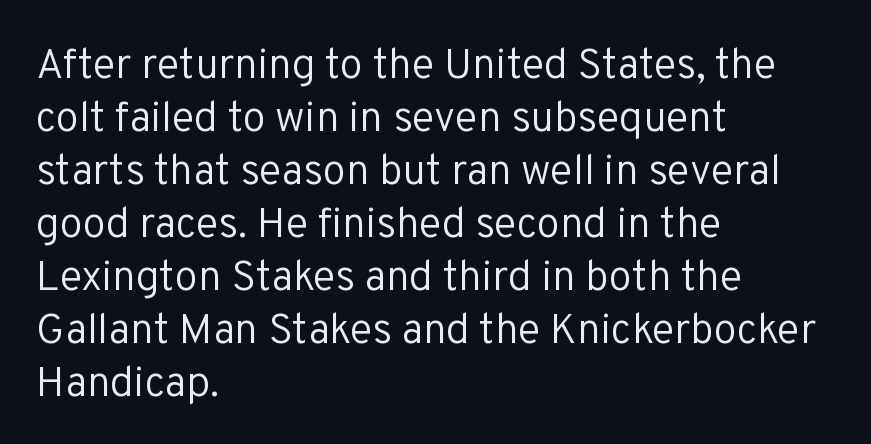
A typesetter would label this face a sans. Weight class: somewhere from thin through regular. Note the varied advance widths — an 'i' is clearly narrower than an 'm'. Vertical strokes here are truly vertical. Lines of text with bare space underneath.
